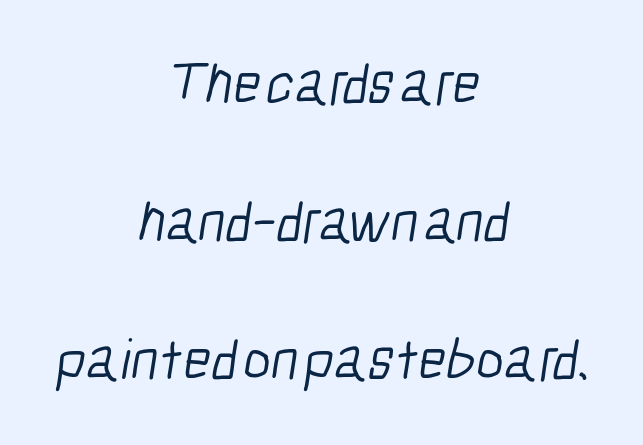
{"serif": "no", "bold": "no", "weight": "light", "width": "condensed", "stroke_contrast": "low", "x_height": "medium", "monospaced": "no", "underline": "no", "align": "center", "line_spacing": "loose", "line_spacing_ratio": 2.34, "letter_spacing": "normal", "letter_spacing_em": 0.0, "glyph_px": 59}
